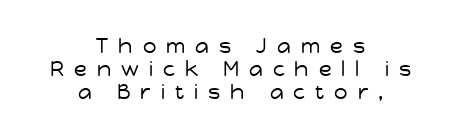
The image shows 21 px text type, upright; set centered, tight line spacing (1.1x), unusually wide letter spacing (+0.48 em), not underlined.
